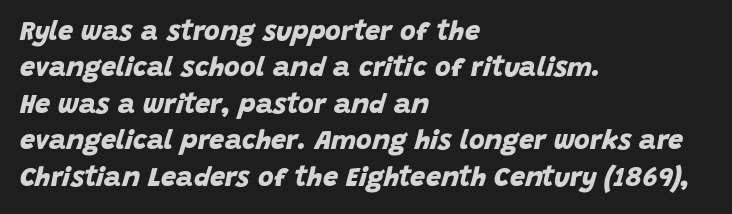
The image shows 27 px bold type; set left-aligned, normal line spacing (1.35x), normal letter spacing, not underlined.
